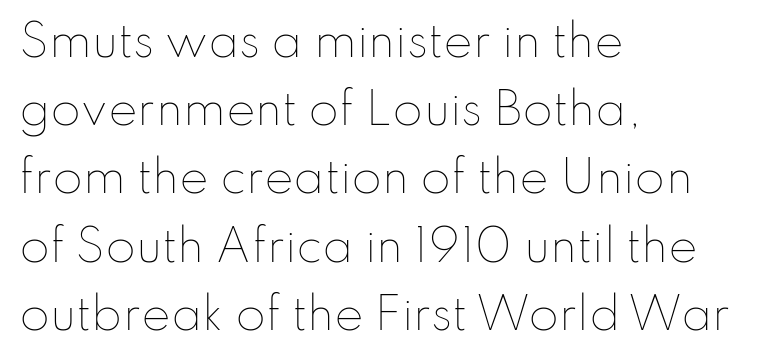
Horizontal bands of white between lines are of average thickness. In terms of posture, this sample is upright. Caption: standard tracking, unaltered. The ragged edge is on the right, which tells us the setting is flush left. Letters have the restrained weight of plain body copy at most. You could not count columns in this text — the font is proportionally spaced.
